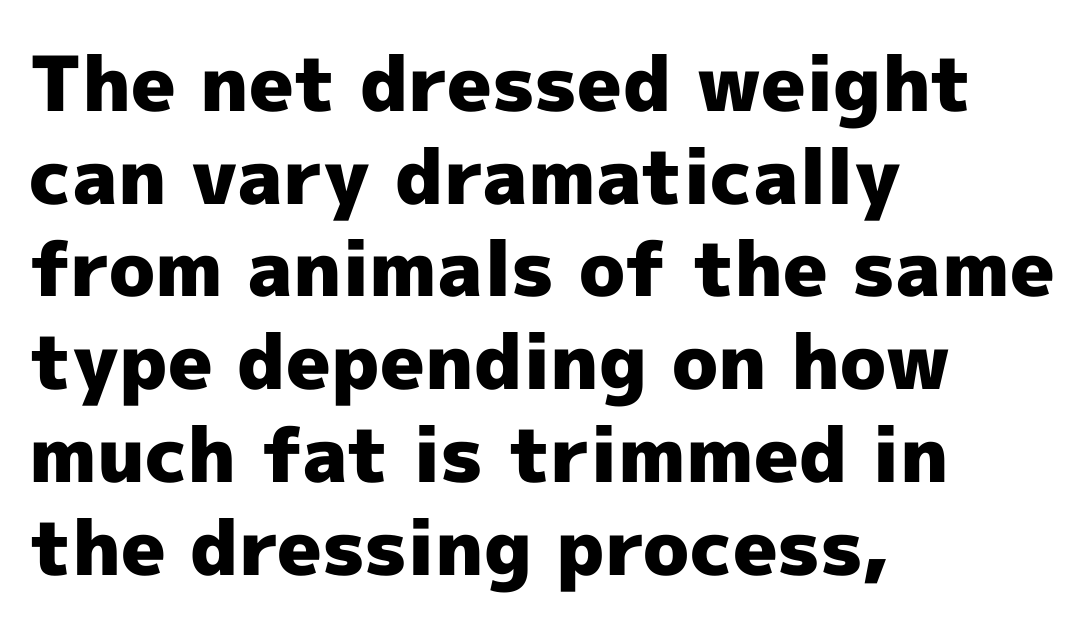
Q: Is the text bold? A: Yes.
Q: Is the text italic (slanted)? A: No, it is upright.
Q: Is the typeface a serif or a sans-serif typeface? A: Sans-serif.
Q: Is the text underlined? A: No.
Q: How is the paragraph aligned? A: Left-aligned.
Q: Is the spacing between letters normal or unusually wide? A: Normal.
Q: Width (condensed, normal, or wide)? A: Normal.
Q: x-height? A: Medium.
Q: Monospaced? A: No.
